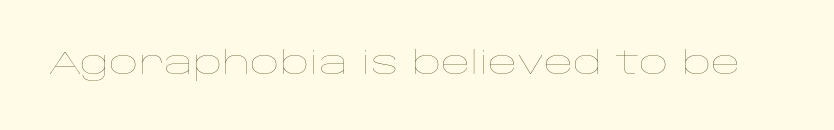
{"italic": "no", "bold": "no", "weight": "thin", "width": "wide", "stroke_contrast": "low", "x_height": "large", "monospaced": "no", "underline": "no", "letter_spacing": "normal", "letter_spacing_em": 0.0, "glyph_px": 32}
